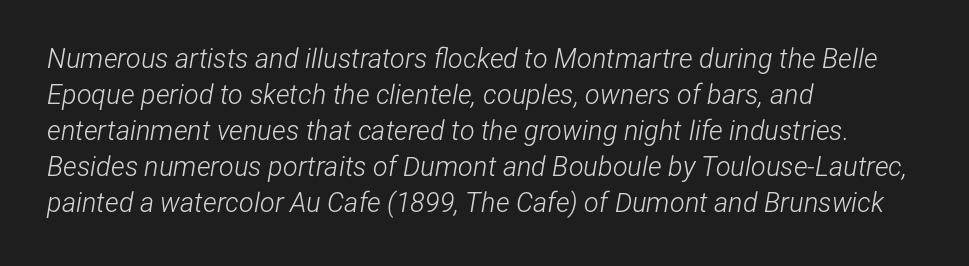
{"italic": "yes", "lean": "right", "slant_degrees": 12, "bold": "no", "underline": "no", "align": "left", "line_spacing": "normal", "line_spacing_ratio": 1.33, "letter_spacing": "normal", "letter_spacing_em": 0.0, "glyph_px": 27}
